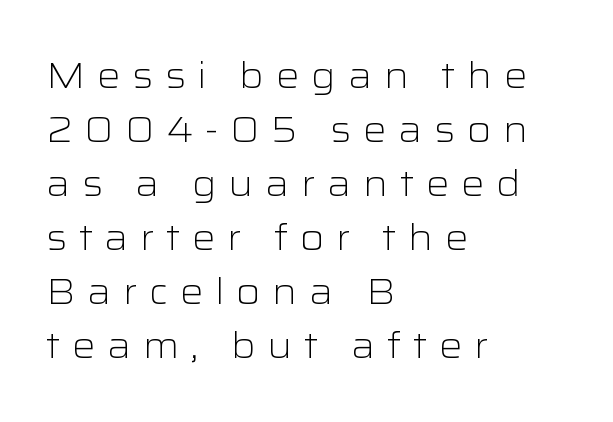
Serif or sans? Sans — the stroke terminals are bare. The area under the type is left untouched. Stroke thickness stays within the range of a standard reading face or lighter. Between one letter and the next there's a generous, obvious gap. The rendering uses a moderate line-height, typical for paragraphs. A roman cut, with each character standing at attention.
